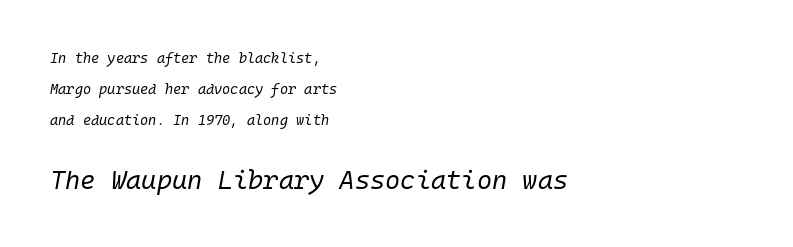
{"italic": "yes", "lean": "right", "slant_degrees": 10, "bold": "no", "underline": "no", "align": "left", "line_spacing": "loose", "line_spacing_ratio": 2.23, "letter_spacing": "normal", "letter_spacing_em": 0.0, "larger_block": "second", "size_ratio": 1.86, "glyph_px": 26}
